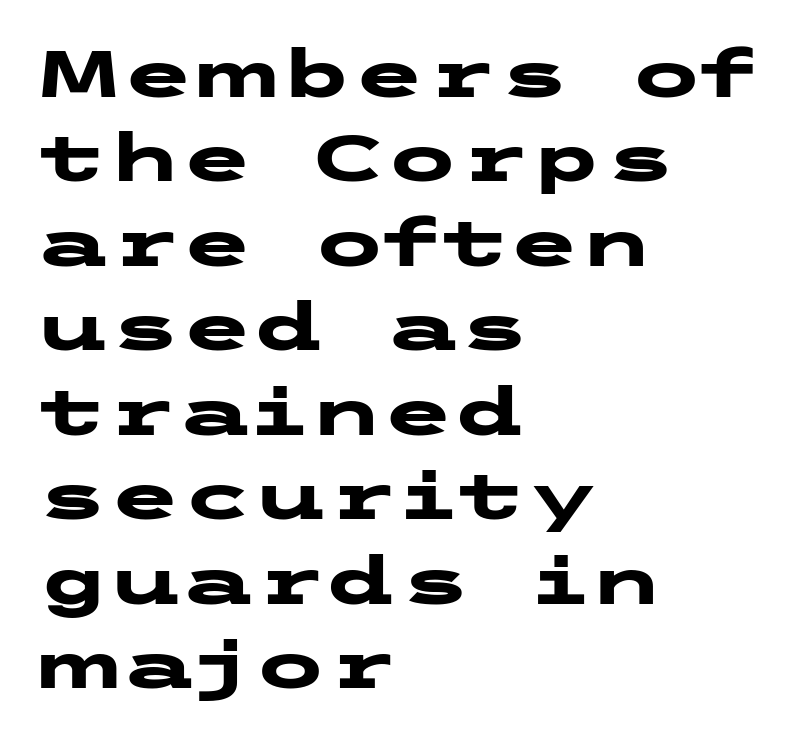
{"serif": "no", "italic": "no", "bold": "yes", "weight": "heavy", "width": "wide", "stroke_contrast": "low", "x_height": "medium", "underline": "no", "align": "left", "line_spacing": "normal", "line_spacing_ratio": 1.28, "letter_spacing": "normal", "letter_spacing_em": 0.0, "glyph_px": 66}
